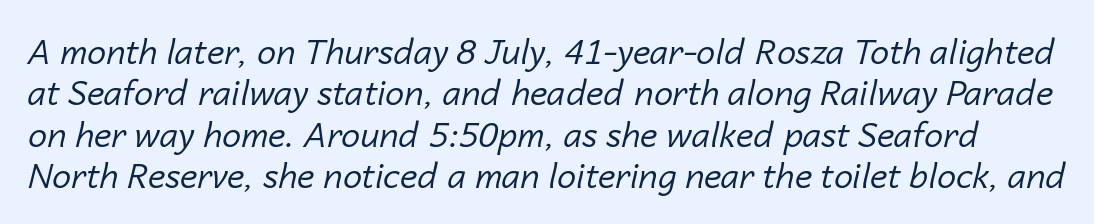
The passage shown leans; its letterforms are oblique. A bare baseline throughout the passage. Nobody touched the tracking dial on this one. Vertical stems look standard width or narrower in stroke. Do the characters align in a grid? No, the font is proportional.
